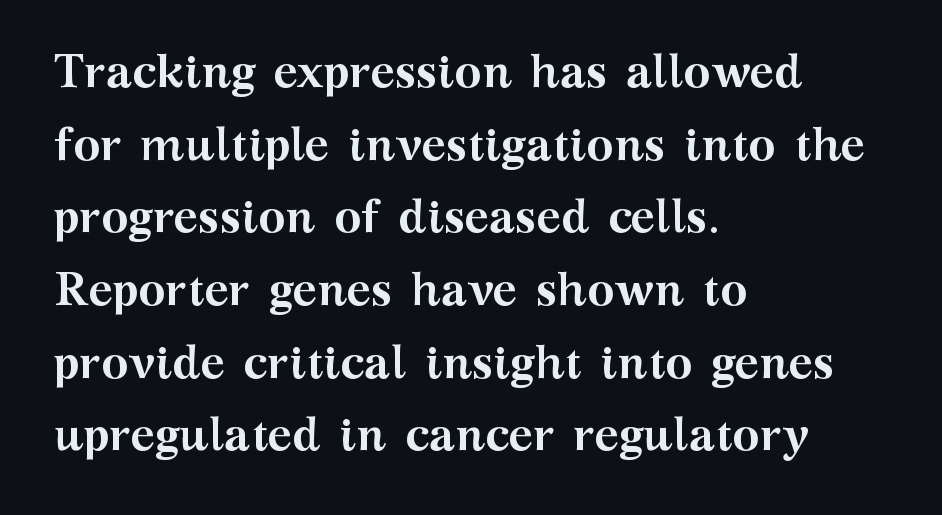
Q: Is the text bold? A: Yes.
Q: Is the text italic (slanted)? A: No, it is upright.
Q: Is the typeface a serif or a sans-serif typeface? A: Serif.
Q: Is the text underlined? A: No.
Q: How is the paragraph aligned? A: Left-aligned.
Q: Is the spacing between letters normal or unusually wide? A: Normal.
Q: Is the spacing between lines tight, normal or loose? A: Normal.
Q: Width (condensed, normal, or wide)? A: Wide.
Q: Stroke contrast? A: Medium.
Q: x-height? A: Medium.
Q: Monospaced? A: No.
